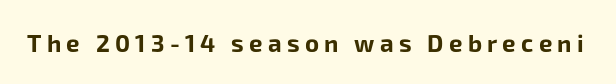
The tracking jumps out immediately: characters are airy and widely separated. Vertical strokes here are truly vertical. These lines carry a lot of weight — the face is fully bold. The area under the type is left untouched.
